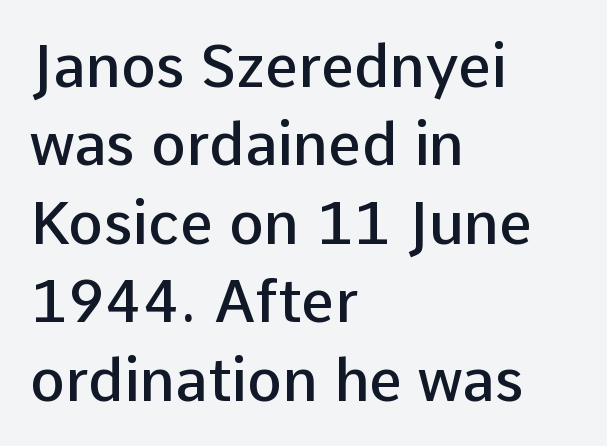
{"serif": "no", "italic": "no", "bold": "semi", "weight": "semibold", "width": "normal", "stroke_contrast": "low", "x_height": "medium", "monospaced": "no", "underline": "no", "align": "left", "line_spacing": "normal", "line_spacing_ratio": 1.33, "letter_spacing": "normal", "letter_spacing_em": 0.0, "glyph_px": 59}
